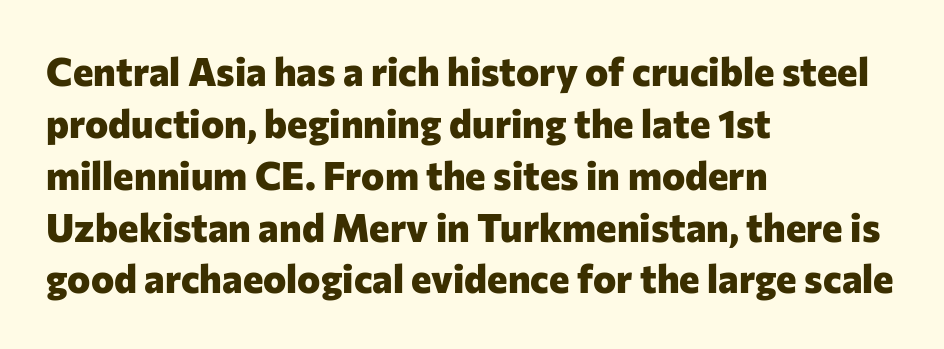
Q: Is the text bold? A: Yes.
Q: Is the text italic (slanted)? A: No, it is upright.
Q: Is the typeface a serif or a sans-serif typeface? A: Sans-serif.
Q: Is the text underlined? A: No.
Q: How is the paragraph aligned? A: Left-aligned.
Q: Is the spacing between letters normal or unusually wide? A: Normal.
Q: Is the spacing between lines tight, normal or loose? A: Normal.
Q: Width (condensed, normal, or wide)? A: Normal.
Q: Stroke contrast? A: Low.
Q: x-height? A: Medium.
Q: Monospaced? A: No.
